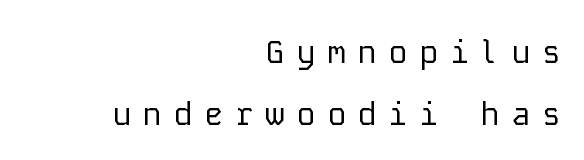
Q: Is the text bold? A: No.
Q: Is the text italic (slanted)? A: No, it is upright.
Q: Is the typeface a serif or a sans-serif typeface? A: Sans-serif.
Q: Is the text underlined? A: No.
Q: How is the paragraph aligned? A: Right-aligned.
Q: Is the spacing between letters normal or unusually wide? A: Unusually wide.
Q: Is the spacing between lines tight, normal or loose? A: Loose.
Q: Width (condensed, normal, or wide)? A: Normal.
Q: Stroke contrast? A: Low.
Q: x-height? A: Medium.
Q: Monospaced? A: Yes.
